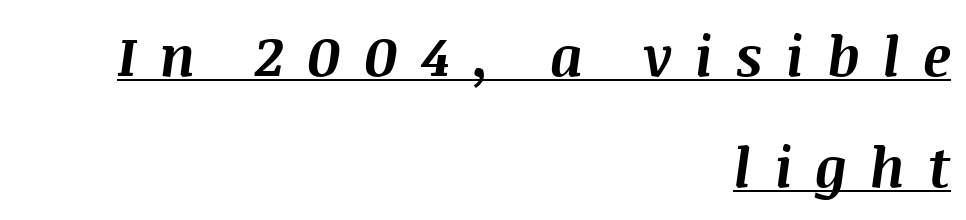
The image shows 55 px bold type, italic (leaning right); set right-aligned, loose line spacing (2.02x), unusually wide letter spacing (+0.41 em), underlined; medium stroke contrast and a large x-height.
